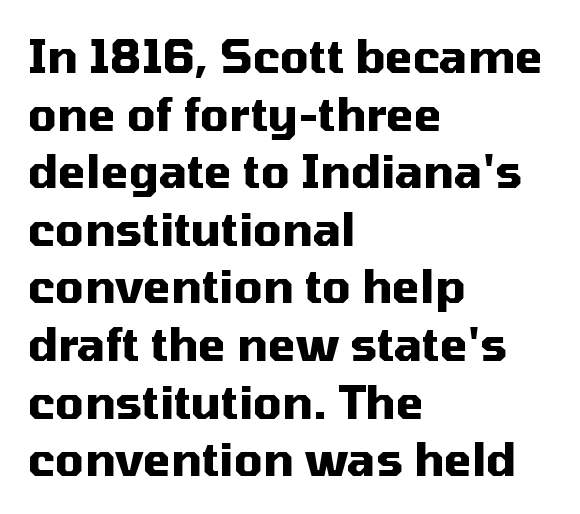
Q: Is the text bold? A: Yes.
Q: Is the text italic (slanted)? A: No, it is upright.
Q: Is the typeface a serif or a sans-serif typeface? A: Sans-serif.
Q: Is the text underlined? A: No.
Q: How is the paragraph aligned? A: Left-aligned.
Q: Is the spacing between letters normal or unusually wide? A: Normal.
Q: Is the spacing between lines tight, normal or loose? A: Normal.
Q: Width (condensed, normal, or wide)? A: Normal.
Q: Stroke contrast? A: Medium.
Q: x-height? A: Medium.
Q: Monospaced? A: No.
